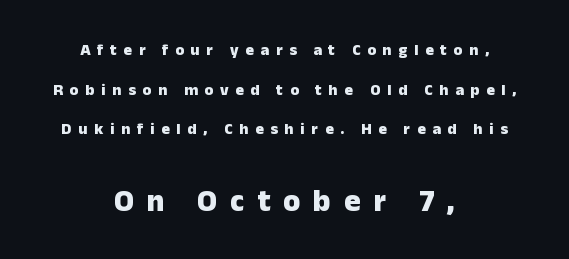
Each letter keeps its own natural width here, so spacing adapts to shape. The face used here is rendered with a markedly widened letterfit. If you folded the block vertically in half, each line would mirror itself in length. Reading down the column, the eye jumps a long way to each next line. Ascenders rise straight up at ninety degrees. The designer went with a sans here, leaving each stem footless.
